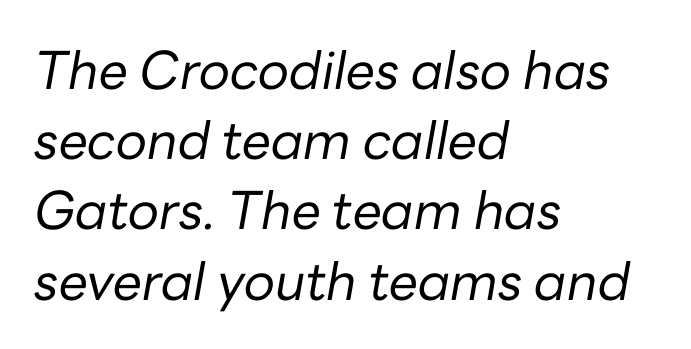
{"italic": "yes", "lean": "right", "slant_degrees": 10, "bold": "no", "weight": "regular", "width": "normal", "stroke_contrast": "low", "x_height": "medium", "monospaced": "no", "underline": "no", "align": "left", "line_spacing": "normal", "line_spacing_ratio": 1.35, "letter_spacing": "normal", "letter_spacing_em": 0.0, "glyph_px": 52}
